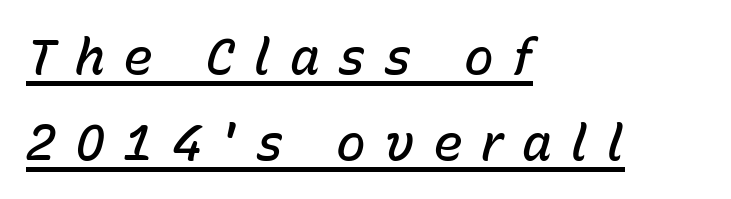
{"italic": "yes", "lean": "right", "slant_degrees": 15, "bold": "semi", "weight": "semibold", "width": "normal", "stroke_contrast": "low", "x_height": "medium", "monospaced": "no", "underline": "yes", "align": "left", "line_spacing_ratio": 1.72, "letter_spacing": "wide", "letter_spacing_em": 0.37, "glyph_px": 50}
